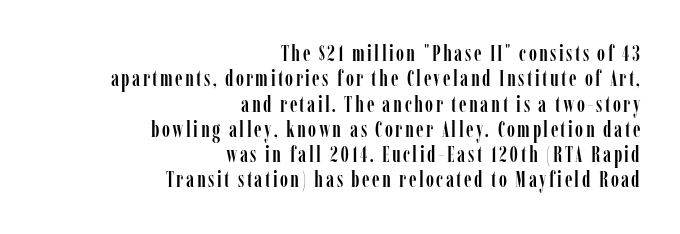
Q: Is the text italic (slanted)? A: No, it is upright.
Q: Is the text underlined? A: No.
Q: How is the paragraph aligned? A: Right-aligned.
Q: Is the spacing between lines tight, normal or loose? A: Tight.
